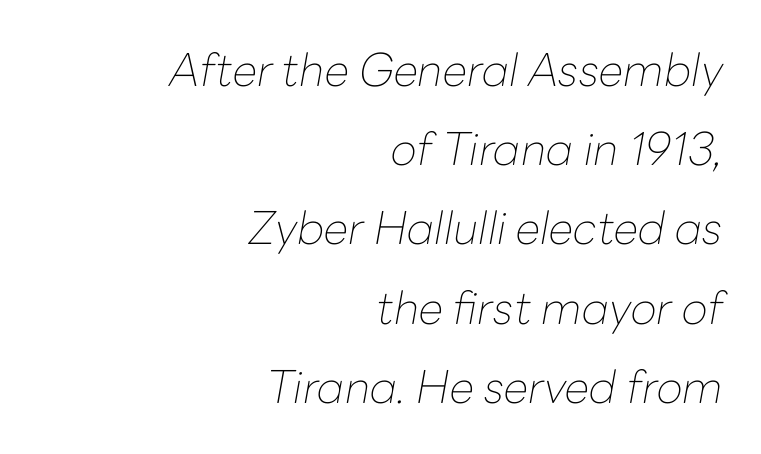
{"italic": "yes", "lean": "right", "slant_degrees": 10, "bold": "no", "weight": "thin", "width": "normal", "stroke_contrast": "low", "x_height": "medium", "monospaced": "no", "underline": "no", "align": "right", "line_spacing_ratio": 1.76, "letter_spacing": "normal", "letter_spacing_em": 0.0, "glyph_px": 45}
